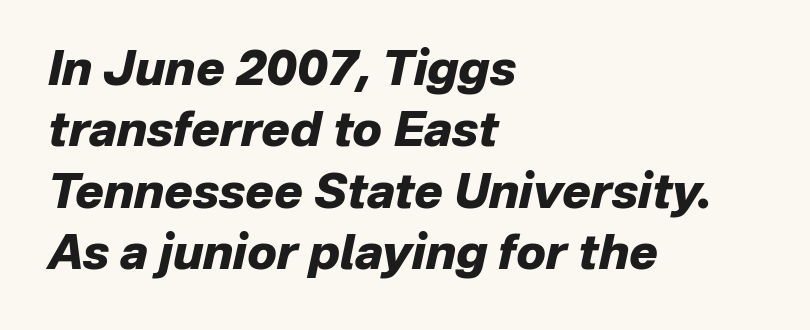
The passage shown is typed in a proportional face where columns would drift. Reading down the block, your eye returns to a fixed left position each line. Nobody touched the tracking dial on this one. Pretty heavy lettering here — definitely bold. Each new line begins a customary step beneath the previous one.
